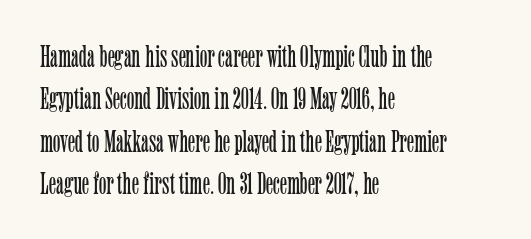
The image shows 31 px light, condensed serif type, upright; set left-aligned, normal line spacing (1.37x), normal letter spacing, not underlined; low stroke contrast and a medium x-height.
